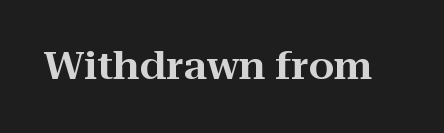
Q: Is the text italic (slanted)? A: No, it is upright.
Q: Is the typeface a serif or a sans-serif typeface? A: Serif.
Q: Is the text underlined? A: No.
Q: Is the spacing between letters normal or unusually wide? A: Normal.
Q: Width (condensed, normal, or wide)? A: Wide.
Q: Stroke contrast? A: High.
Q: x-height? A: Medium.
Q: Monospaced? A: No.
